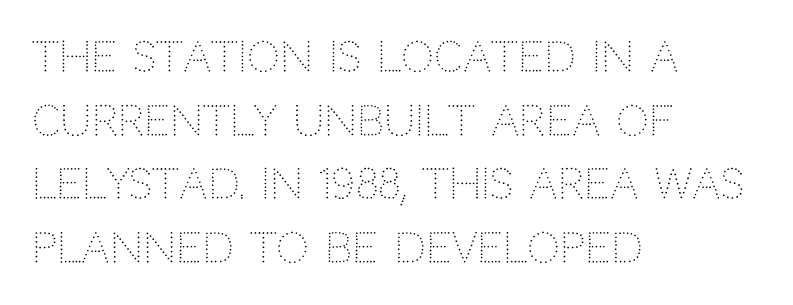
{"serif": "no", "italic": "no", "bold": "no", "weight": "light", "width": "normal", "stroke_contrast": "low", "x_height": "large", "monospaced": "no", "underline": "no", "align": "left", "line_spacing": "normal", "line_spacing_ratio": 1.55, "letter_spacing": "normal", "letter_spacing_em": 0.0, "glyph_px": 41}
